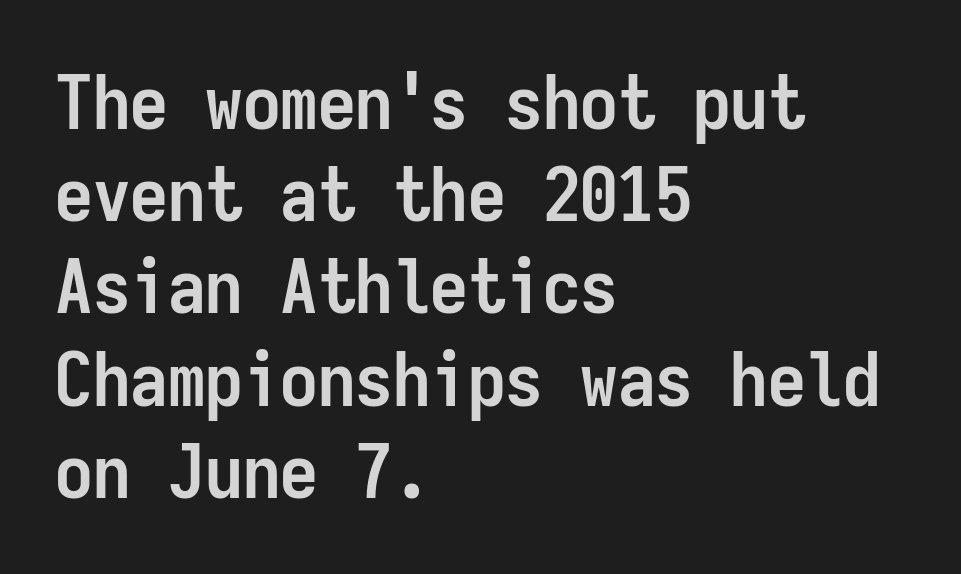
{"serif": "no", "italic": "no", "bold": "yes", "weight": "semibold", "width": "condensed", "stroke_contrast": "low", "x_height": "medium", "monospaced": "yes", "underline": "no", "align": "left", "line_spacing_ratio": 1.23, "letter_spacing": "normal", "letter_spacing_em": 0.0, "glyph_px": 75}
